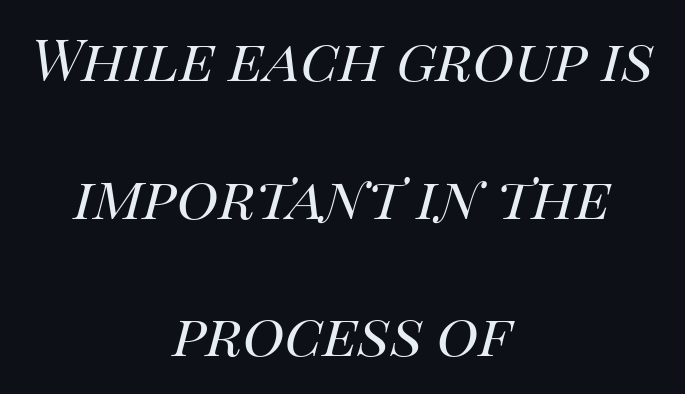
Q: Is the text bold? A: No.
Q: Is the text italic (slanted)? A: Yes, it leans right by about 14 degrees.
Q: Is the text underlined? A: No.
Q: How is the paragraph aligned? A: Centered.
Q: Is the spacing between letters normal or unusually wide? A: Normal.
Q: Is the spacing between lines tight, normal or loose? A: Loose.
Q: Width (condensed, normal, or wide)? A: Normal.
Q: Stroke contrast? A: High.
Q: x-height? A: Large.
Q: Monospaced? A: No.
